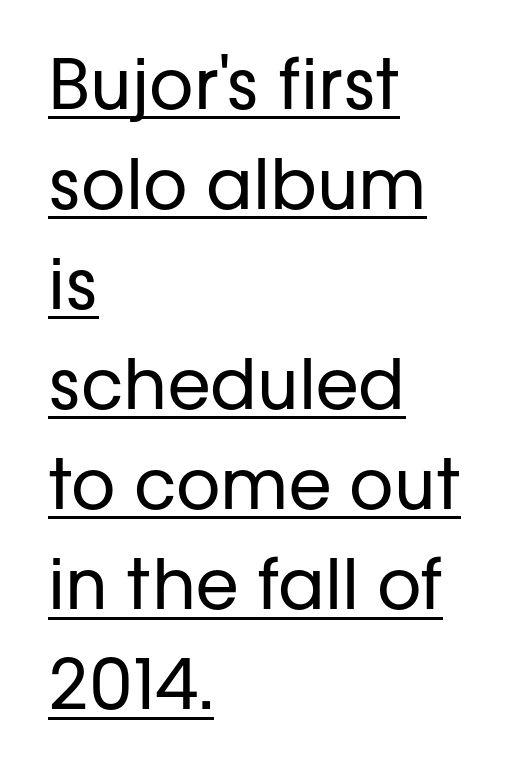
Q: Is the text bold? A: No.
Q: Is the text italic (slanted)? A: No, it is upright.
Q: Is the typeface a serif or a sans-serif typeface? A: Sans-serif.
Q: Is the text underlined? A: Yes.
Q: How is the paragraph aligned? A: Left-aligned.
Q: Is the spacing between letters normal or unusually wide? A: Normal.
Q: Is the spacing between lines tight, normal or loose? A: Normal.
Q: Width (condensed, normal, or wide)? A: Normal.
Q: Stroke contrast? A: Low.
Q: x-height? A: Medium.
Q: Monospaced? A: No.
